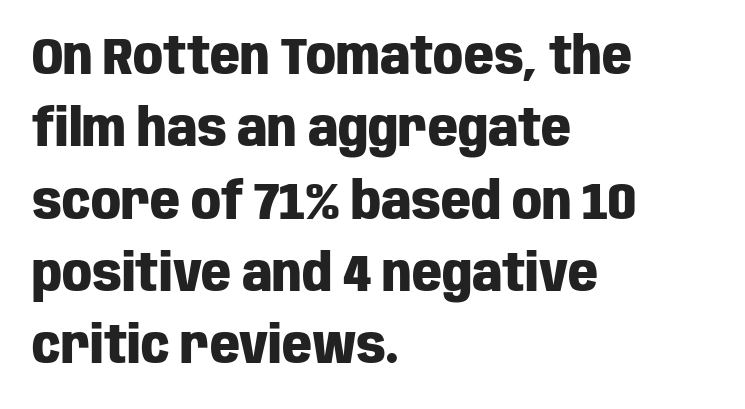
The image shows 52 px heavy, condensed sans-serif type, upright; set left-aligned, normal line spacing (1.39x), normal letter spacing, not underlined; low stroke contrast and a large x-height.
